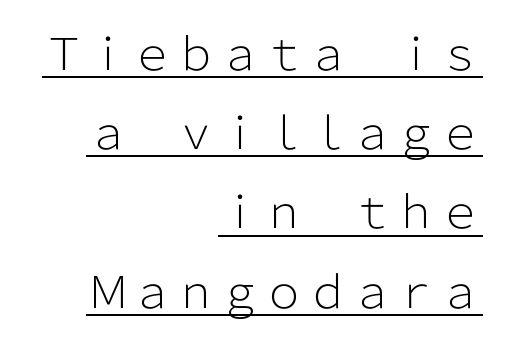
{"serif": "no", "italic": "no", "bold": "no", "weight": "light", "width": "normal", "stroke_contrast": "low", "x_height": "medium", "monospaced": "no", "underline": "yes", "align": "right", "line_spacing_ratio": 1.8, "letter_spacing": "normal", "letter_spacing_em": 0.0, "glyph_px": 44}
